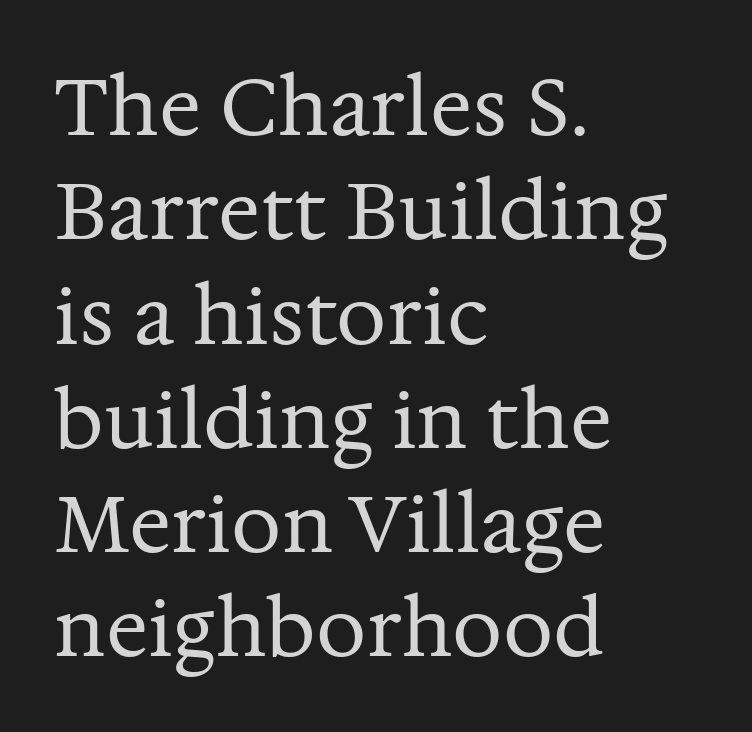
Q: Is the text bold? A: No.
Q: Is the text italic (slanted)? A: No, it is upright.
Q: Is the typeface a serif or a sans-serif typeface? A: Serif.
Q: Is the text underlined? A: No.
Q: How is the paragraph aligned? A: Left-aligned.
Q: Is the spacing between letters normal or unusually wide? A: Normal.
Q: Is the spacing between lines tight, normal or loose? A: Normal.
Q: Width (condensed, normal, or wide)? A: Normal.
Q: Stroke contrast? A: Medium.
Q: x-height? A: Medium.
Q: Monospaced? A: No.
